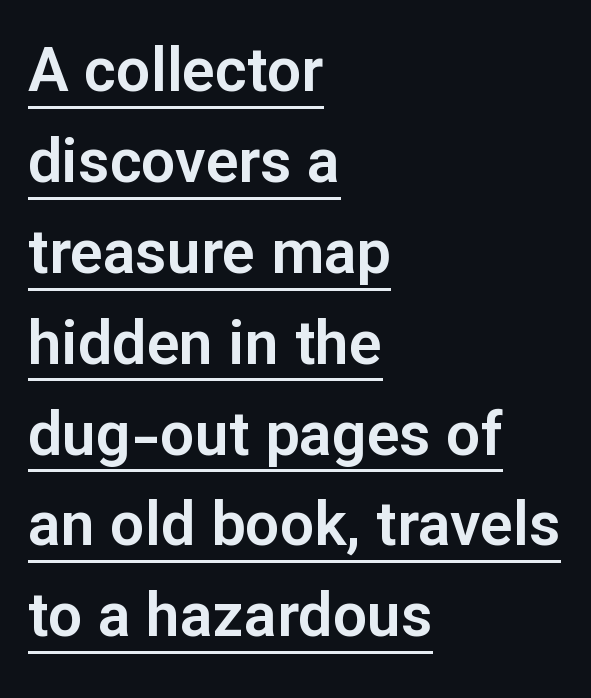
Does the type have serifs? No, each stem ends abruptly. Has an underline been added? It has. One-word summary of the alignment: left. Proportional: the letters do not fall into vertical columns. What stands out about the letter spacing? Nothing — it is the standard amount. The font's upright variant was chosen for this text.
